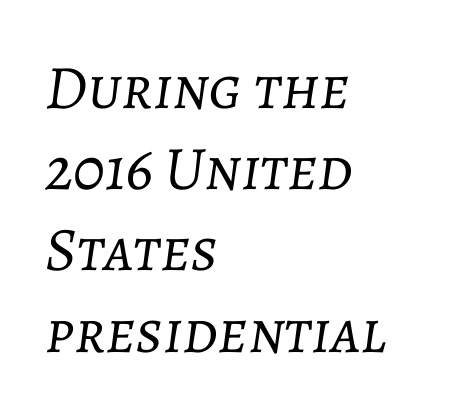
The image shows 62 px light type, italic (leaning right); set left-aligned, normal line spacing (1.31x), normal letter spacing, not underlined; low stroke contrast and a medium x-height.
